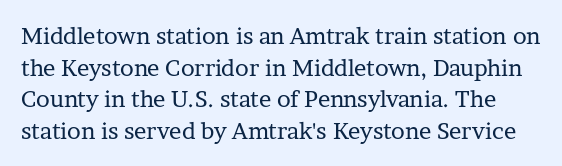
The image shows 23 px text type, upright; set normal line spacing (1.37x), normal letter spacing, not underlined.
